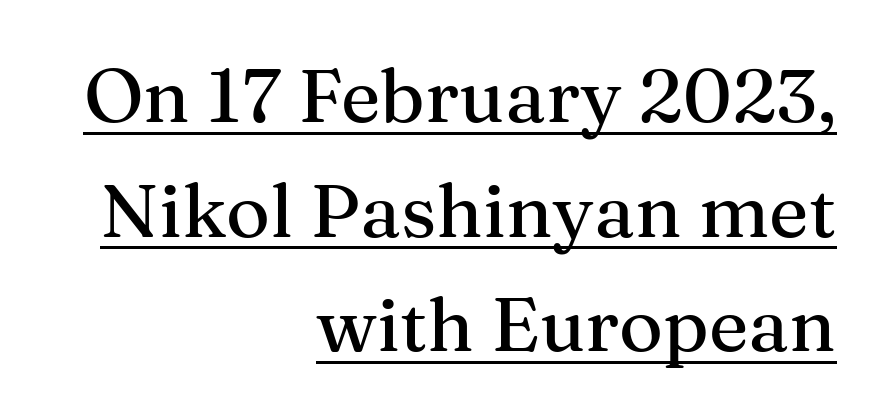
{"serif": "yes", "italic": "no", "width": "normal", "stroke_contrast": "medium", "x_height": "medium", "monospaced": "no", "underline": "yes", "align": "right", "line_spacing": "normal", "line_spacing_ratio": 1.53, "letter_spacing": "normal", "letter_spacing_em": 0.0, "glyph_px": 75}
